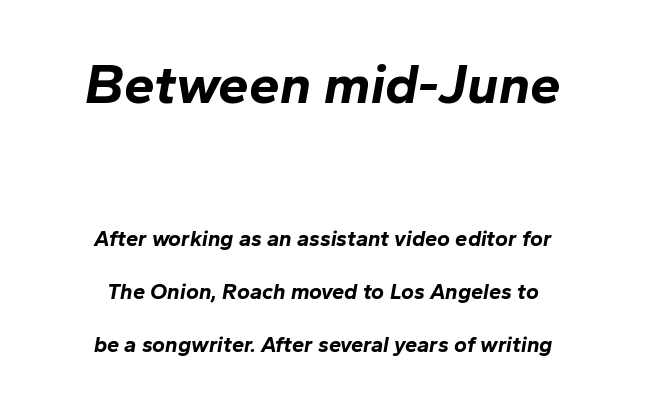
Q: Is the text bold? A: Yes.
Q: Is the text italic (slanted)? A: Yes, it leans right by about 10 degrees.
Q: Is the text underlined? A: No.
Q: How is the paragraph aligned? A: Centered.
Q: Is the spacing between letters normal or unusually wide? A: Normal.
Q: Is the spacing between lines tight, normal or loose? A: Loose.
Q: Which block of text is set in a larger size, the first (top) or the second (bottom)? A: The first (top) one.
Q: Width (condensed, normal, or wide)? A: Normal.
Q: Stroke contrast? A: Low.
Q: x-height? A: Medium.
Q: Monospaced? A: No.
